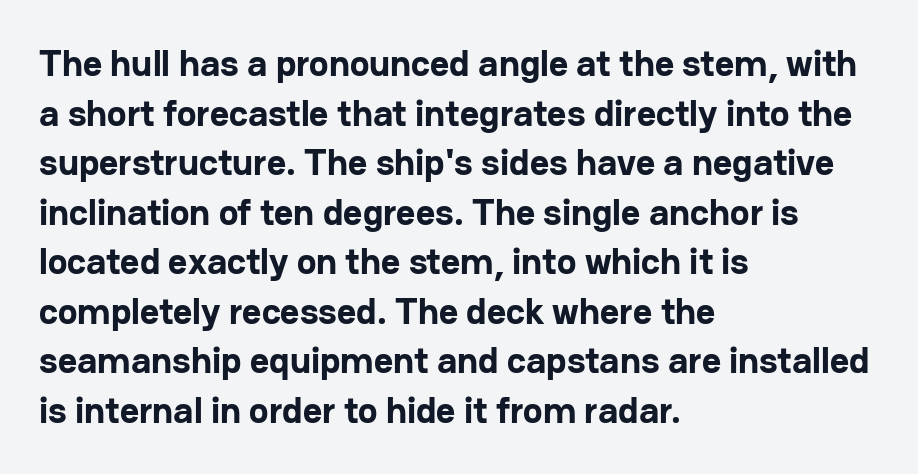
The image shows 37 px bold sans-serif type, upright; set left-aligned, normal line spacing (1.34x), normal letter spacing, not underlined; low stroke contrast and a medium x-height.
